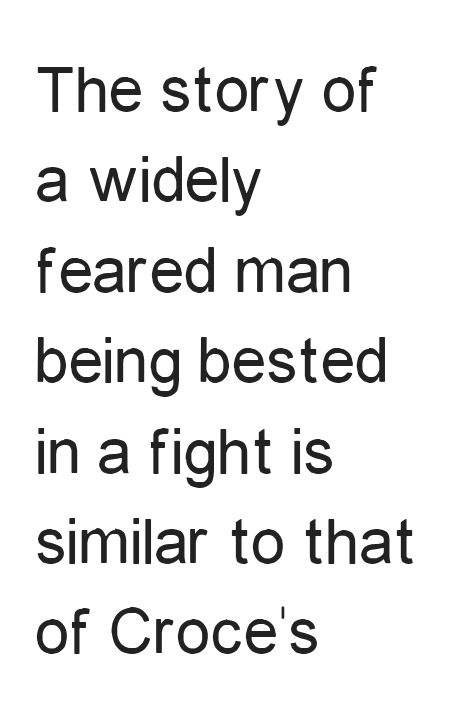
{"serif": "no", "italic": "no", "bold": "no", "weight": "regular", "width": "condensed", "stroke_contrast": "low", "x_height": "medium", "monospaced": "no", "underline": "no", "align": "left", "line_spacing": "normal", "line_spacing_ratio": 1.31, "letter_spacing": "normal", "letter_spacing_em": 0.0, "glyph_px": 69}
